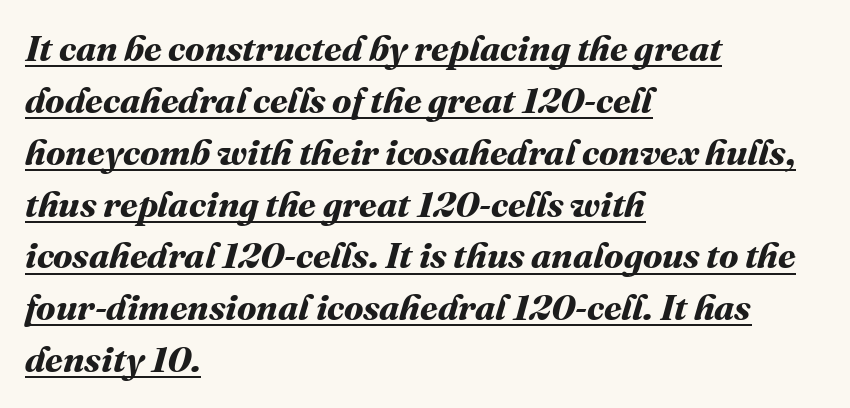
{"bold": "yes", "weight": "bold", "width": "normal", "stroke_contrast": "medium", "x_height": "medium", "monospaced": "no", "underline": "yes", "align": "left", "line_spacing": "normal", "line_spacing_ratio": 1.44, "letter_spacing": "normal", "letter_spacing_em": 0.0, "glyph_px": 36}
